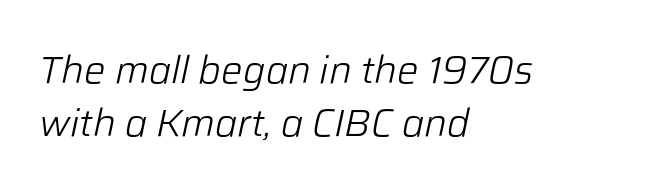
The image shows 38 px light type, italic (leaning right); set left-aligned, normal line spacing (1.4x), normal letter spacing, not underlined; low stroke contrast and a medium x-height.
